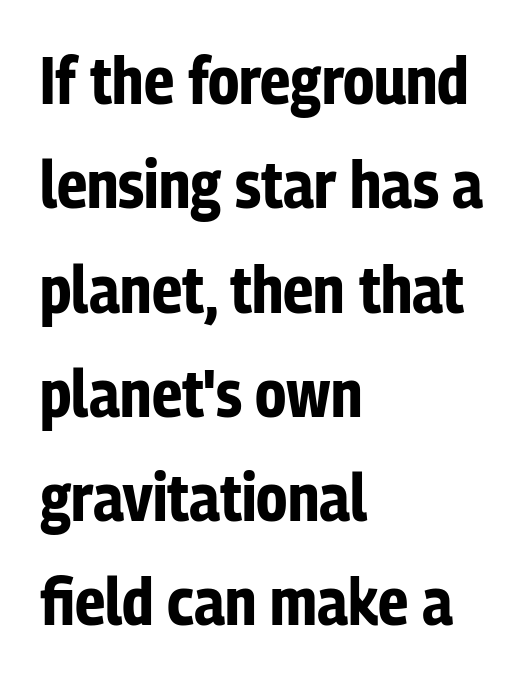
The lines sit at an ordinary, default distance from one another. Each line starts at the same left margin while the right side varies. The face used here has the dense, thick strokes of a bold. The words here are not underlined.
